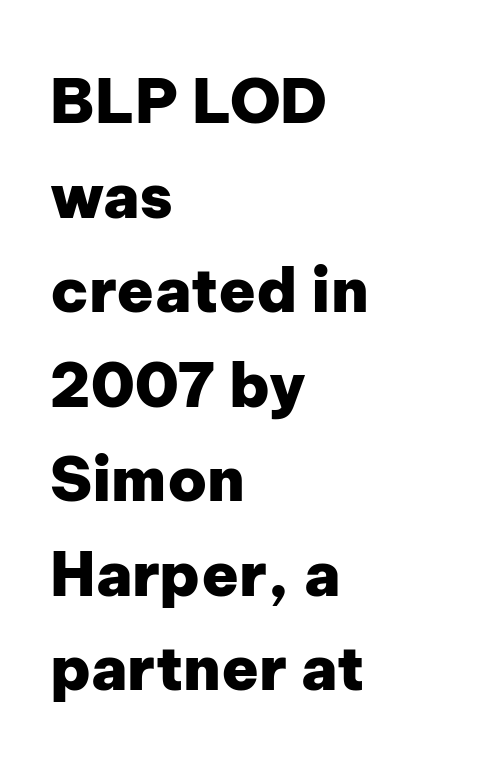
The image shows 61 px heavy sans-serif type, upright; set left-aligned, normal line spacing (1.55x), normal letter spacing, not underlined; low stroke contrast and a medium x-height.
